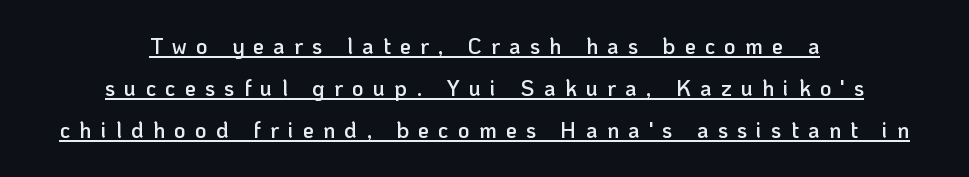
A rule runs beneath these lines of type. The leading is generous, giving the passage an open texture. The rendering positions every line midway between the sides. Spacing between characters has been opened up far beyond the box default. Firm but not heavy-handed strokes: this text is semibold.
